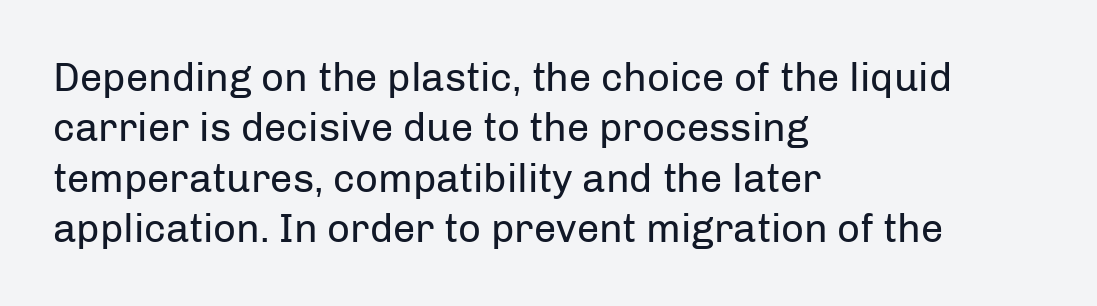
This sample has the flowing, uneven cadence of proportional lettering. You can tell from the bare stems that sans-serif type was used. The space beneath each line is pristine and unruled. Every character sits straight up, as roman type does. In terms of leading, this rendering sits right in the middle.
